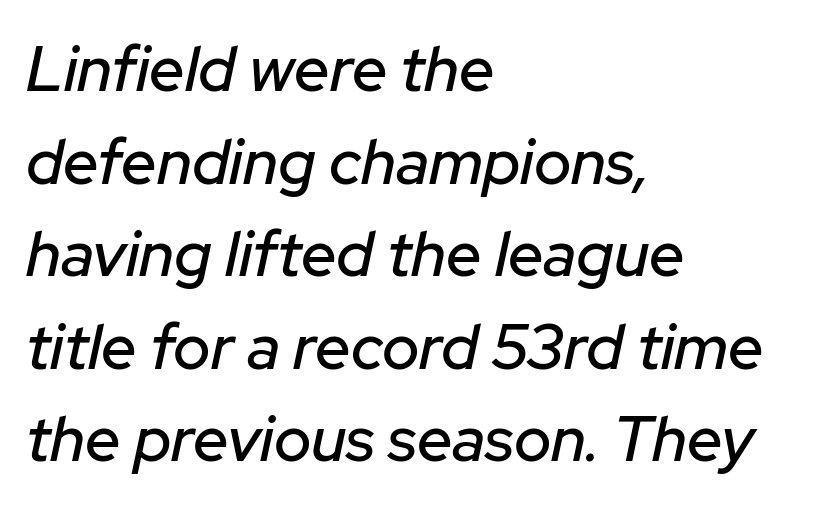
Q: Is the text italic (slanted)? A: Yes, it leans right by about 12 degrees.
Q: Is the text underlined? A: No.
Q: How is the paragraph aligned? A: Left-aligned.
Q: Is the spacing between letters normal or unusually wide? A: Normal.
Q: Is the spacing between lines tight, normal or loose? A: Normal.
Q: Width (condensed, normal, or wide)? A: Normal.
Q: Stroke contrast? A: Low.
Q: x-height? A: Medium.
Q: Monospaced? A: No.
